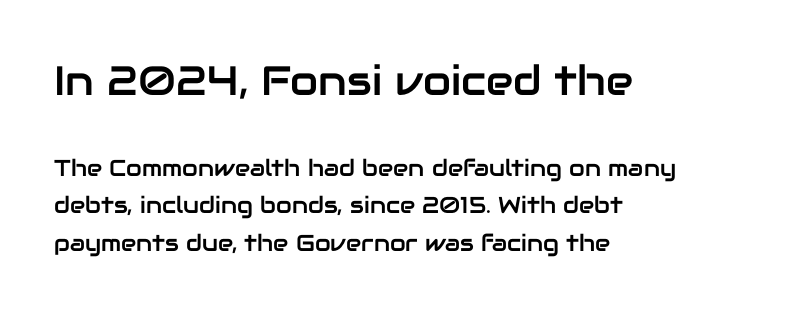
Q: Is the text italic (slanted)? A: No, it is upright.
Q: Is the typeface a serif or a sans-serif typeface? A: Sans-serif.
Q: Is the text underlined? A: No.
Q: How is the paragraph aligned? A: Left-aligned.
Q: Is the spacing between letters normal or unusually wide? A: Normal.
Q: Is the spacing between lines tight, normal or loose? A: Normal.
Q: Which block of text is set in a larger size, the first (top) or the second (bottom)? A: The first (top) one.
Q: Width (condensed, normal, or wide)? A: Normal.
Q: Stroke contrast? A: Low.
Q: x-height? A: Medium.
Q: Monospaced? A: No.
